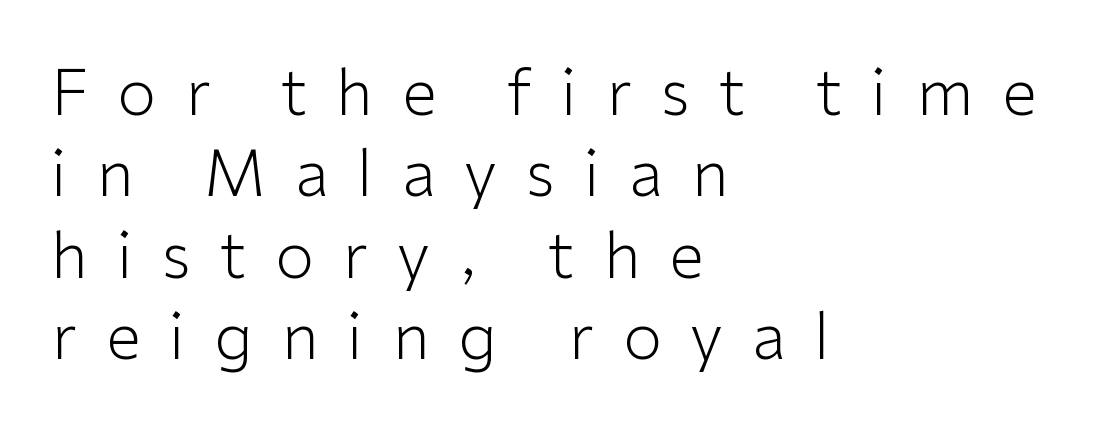
Q: Is the text bold? A: No.
Q: Is the text italic (slanted)? A: No, it is upright.
Q: Is the typeface a serif or a sans-serif typeface? A: Sans-serif.
Q: Is the text underlined? A: No.
Q: How is the paragraph aligned? A: Left-aligned.
Q: Is the spacing between letters normal or unusually wide? A: Unusually wide.
Q: Is the spacing between lines tight, normal or loose? A: Normal.
Q: Width (condensed, normal, or wide)? A: Normal.
Q: Stroke contrast? A: Low.
Q: x-height? A: Medium.
Q: Monospaced? A: No.
